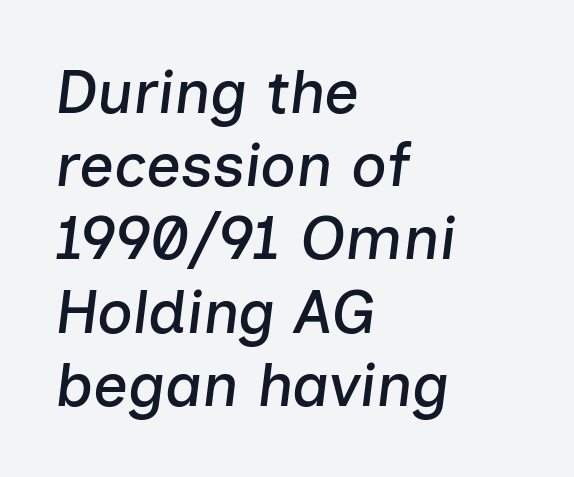
The image shows 61 px text type, italic (leaning right); set left-aligned, line spacing 1.2x, normal letter spacing, not underlined; low stroke contrast and a medium x-height.
